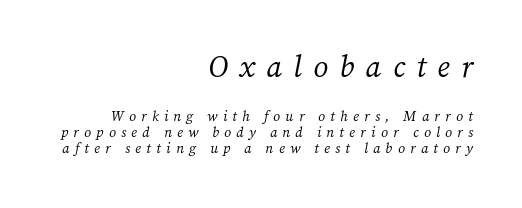
{"serif": "yes", "italic": "yes", "lean": "right", "slant_degrees": 12, "bold": "no", "weight": "regular", "width": "normal", "stroke_contrast": "medium", "x_height": "medium", "monospaced": "no", "underline": "no", "align": "right", "line_spacing_ratio": 1.16, "letter_spacing": "wide", "letter_spacing_em": 0.38, "larger_block": "first", "size_ratio": 2.14, "glyph_px": 30}
